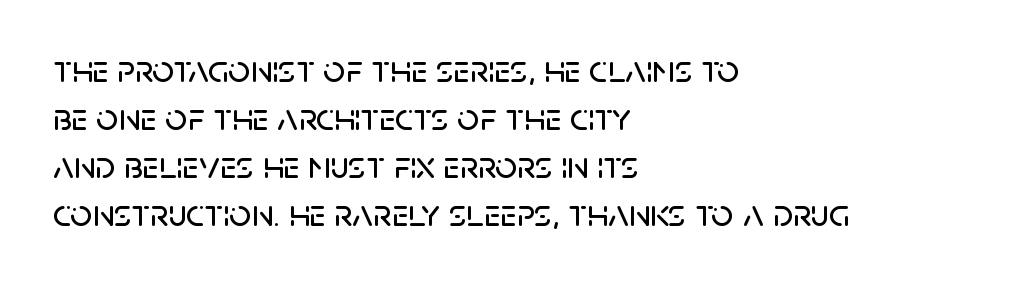
The image shows 39 px sans-serif type, upright; set left-aligned, line spacing 1.23x, normal letter spacing, not underlined; low stroke contrast and a large x-height.
